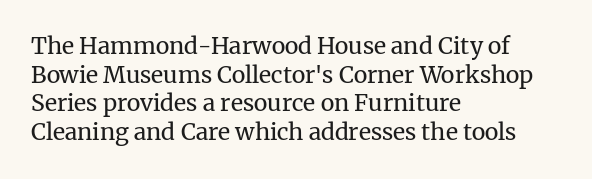
The image shows 23 px text type, upright; set left-aligned, normal line spacing (1.25x), normal letter spacing, not underlined.
